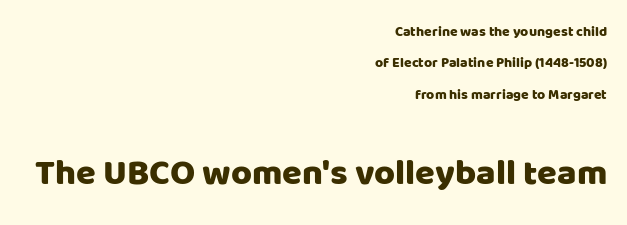
Q: Is the text italic (slanted)? A: No, it is upright.
Q: Is the typeface a serif or a sans-serif typeface? A: Sans-serif.
Q: Is the text underlined? A: No.
Q: How is the paragraph aligned? A: Right-aligned.
Q: Is the spacing between letters normal or unusually wide? A: Normal.
Q: Is the spacing between lines tight, normal or loose? A: Loose.
Q: Which block of text is set in a larger size, the first (top) or the second (bottom)? A: The second (bottom) one.
Q: Width (condensed, normal, or wide)? A: Normal.
Q: Stroke contrast? A: Low.
Q: x-height? A: Large.
Q: Monospaced? A: No.
